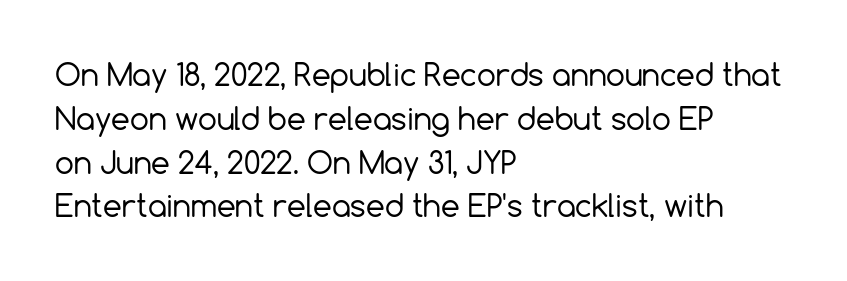
{"serif": "no", "italic": "no", "bold": "no", "weight": "regular", "width": "normal", "x_height": "medium", "monospaced": "no", "underline": "no", "align": "left", "line_spacing": "normal", "line_spacing_ratio": 1.46, "letter_spacing": "normal", "letter_spacing_em": 0.0, "glyph_px": 30}
